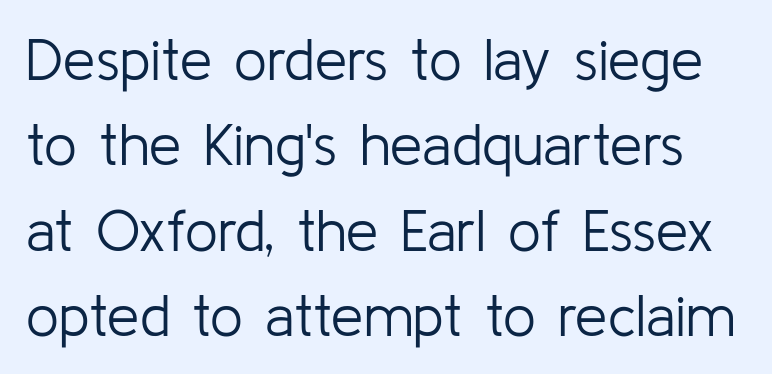
The image shows 58 px light sans-serif type, upright; set normal line spacing (1.47x), normal letter spacing, not underlined; low stroke contrast and a medium x-height.
